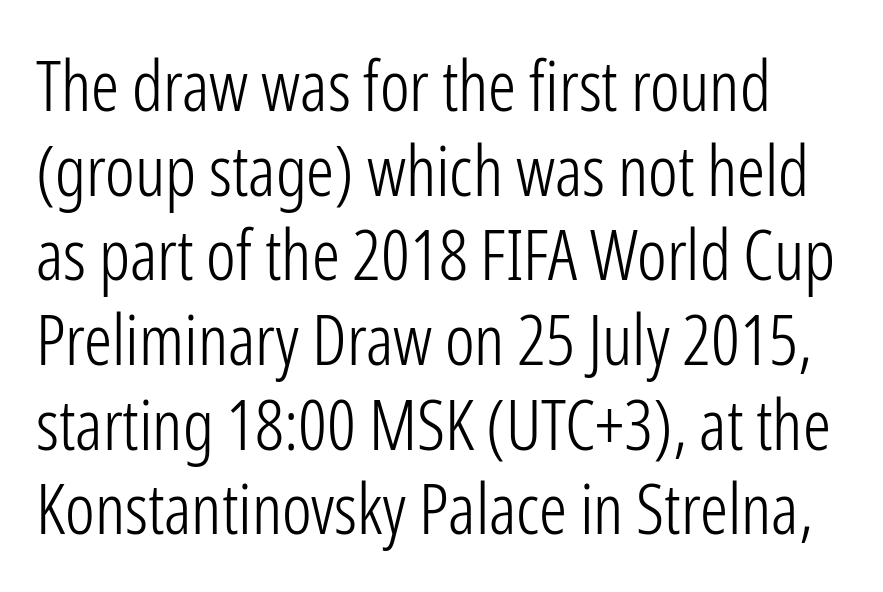
Character widths vary here, with narrow letters taking less room than wide ones. The passage shown is typeset with a sans-serif family. Stems here are at most as thick as an everyday book face. If you drew a line through each stem, it would be perfectly vertical.
